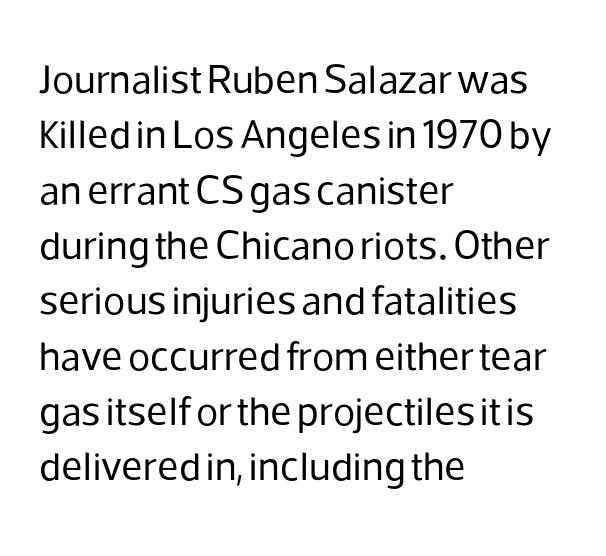
The image shows 41 px regular-weight sans-serif type, upright; set left-aligned, normal line spacing (1.35x), normal letter spacing, not underlined; low stroke contrast and a medium x-height.
